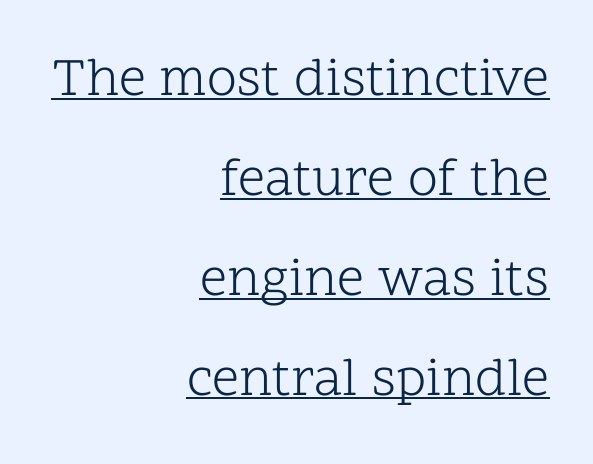
The image shows 54 px light serif type, upright; set right-aligned, line spacing 1.85x, normal letter spacing, underlined; low stroke contrast and a medium x-height.
